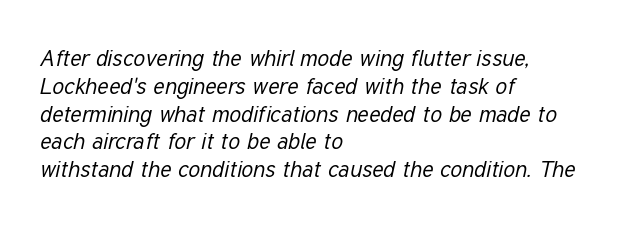
{"italic": "yes", "lean": "right", "slant_degrees": 12, "bold": "no", "underline": "no", "align": "left", "line_spacing_ratio": 1.21, "letter_spacing": "normal", "letter_spacing_em": 0.0, "glyph_px": 23}
